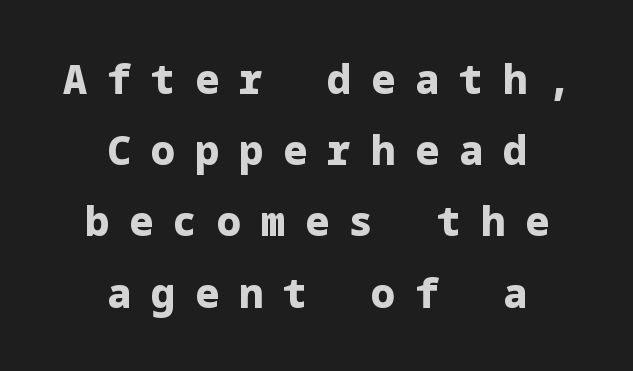
Q: Is the text bold? A: Yes.
Q: Is the text italic (slanted)? A: No, it is upright.
Q: Is the typeface a serif or a sans-serif typeface? A: Sans-serif.
Q: Is the text underlined? A: No.
Q: How is the paragraph aligned? A: Centered.
Q: Is the spacing between letters normal or unusually wide? A: Unusually wide.
Q: Width (condensed, normal, or wide)? A: Normal.
Q: Stroke contrast? A: Low.
Q: x-height? A: Medium.
